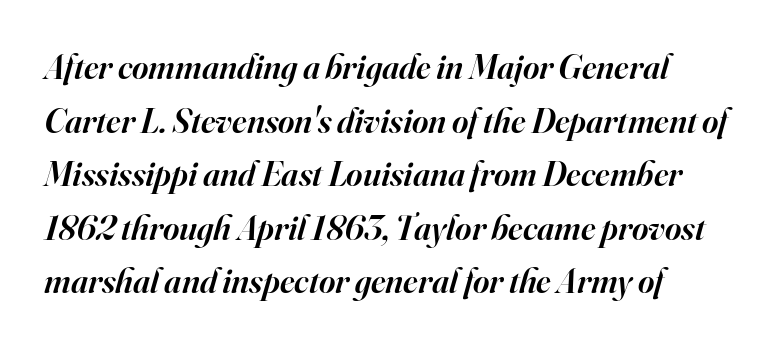
Q: Is the text bold? A: Semi-bold.
Q: Is the text italic (slanted)? A: Yes, it leans right by about 16 degrees.
Q: Is the typeface a serif or a sans-serif typeface? A: Serif.
Q: Is the text underlined? A: No.
Q: How is the paragraph aligned? A: Left-aligned.
Q: Is the spacing between letters normal or unusually wide? A: Normal.
Q: Is the spacing between lines tight, normal or loose? A: Normal.
Q: Width (condensed, normal, or wide)? A: Normal.
Q: Stroke contrast? A: High.
Q: x-height? A: Small.
Q: Monospaced? A: No.
